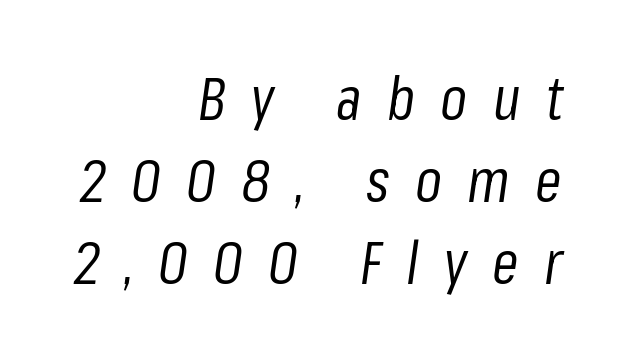
Q: Is the text bold? A: No.
Q: Is the text italic (slanted)? A: Yes, it leans right by about 8 degrees.
Q: Is the text underlined? A: No.
Q: How is the paragraph aligned? A: Right-aligned.
Q: Is the spacing between letters normal or unusually wide? A: Unusually wide.
Q: Is the spacing between lines tight, normal or loose? A: Normal.
Q: Width (condensed, normal, or wide)? A: Condensed.
Q: Stroke contrast? A: Low.
Q: x-height? A: Medium.
Q: Monospaced? A: No.
